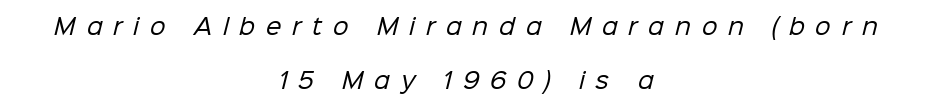
Q: Is the text bold? A: No.
Q: Is the text underlined? A: No.
Q: How is the paragraph aligned? A: Centered.
Q: Is the spacing between letters normal or unusually wide? A: Unusually wide.
Q: Is the spacing between lines tight, normal or loose? A: Loose.
